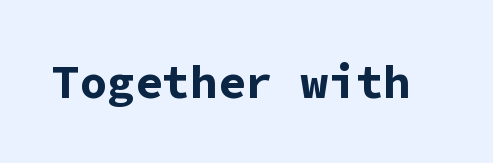
{"serif": "no", "italic": "no", "bold": "yes", "weight": "bold", "width": "normal", "stroke_contrast": "low", "x_height": "medium", "monospaced": "yes", "underline": "no", "letter_spacing": "normal", "letter_spacing_em": 0.0, "glyph_px": 46}
